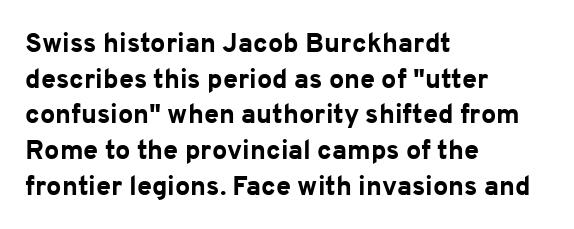
Q: Is the text bold? A: Yes.
Q: Is the text italic (slanted)? A: No, it is upright.
Q: Is the text underlined? A: No.
Q: How is the paragraph aligned? A: Left-aligned.
Q: Is the spacing between letters normal or unusually wide? A: Normal.
Q: Is the spacing between lines tight, normal or loose? A: Normal.
